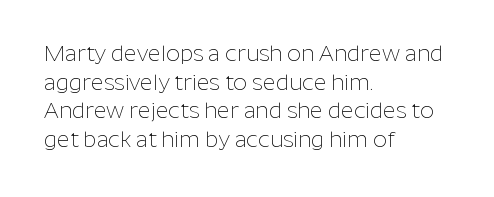
Check the space under the baseline: it is left empty. Characters follow at the spacing the type designer built in. These glyphs show unthickened strokes, regular width or finer. This is the regular roman posture of the typeface. A typesetter would call this leading conventional body-copy spacing. The compositor pushed each line to the left boundary.
